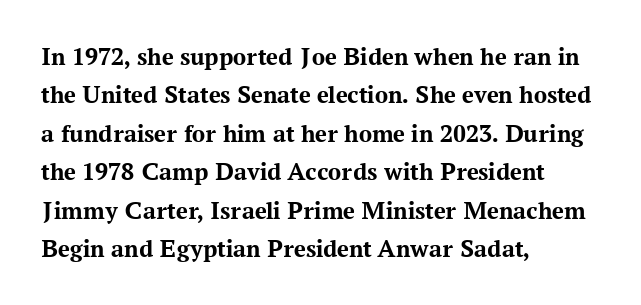
{"italic": "no", "bold": "yes", "underline": "no", "align": "left", "line_spacing": "normal", "line_spacing_ratio": 1.48, "letter_spacing": "normal", "letter_spacing_em": 0.0, "glyph_px": 26}
